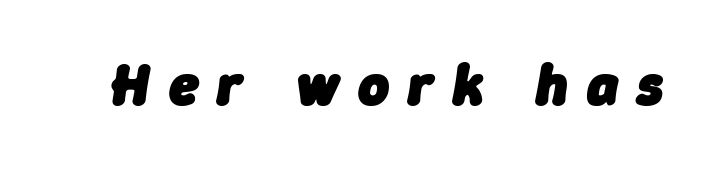
The image shows 59 px heavy type, italic (leaning right); set unusually wide letter spacing (+0.32 em), not underlined; low stroke contrast and a medium x-height.
